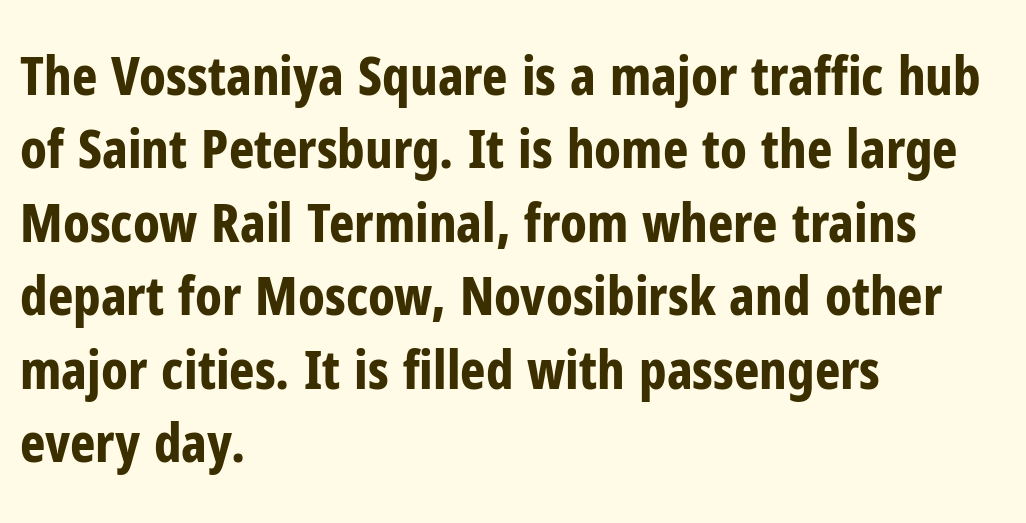
How heavy is the stroke? Heavy — this is a bold. These lines are set flush left with a ragged right edge. Compared with typical body copy, the letter spacing here is the same. The rendering shows plain stroke endings on the letterforms — a sans-serif design. The words here are not underlined.
